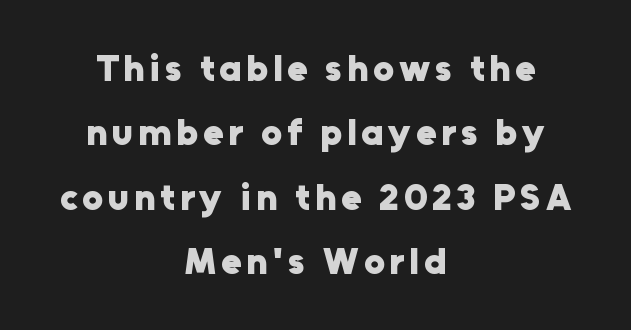
{"serif": "no", "italic": "no", "bold": "yes", "weight": "heavy", "width": "normal", "stroke_contrast": "low", "x_height": "medium", "monospaced": "no", "underline": "no", "align": "center", "line_spacing_ratio": 1.74, "glyph_px": 37}
